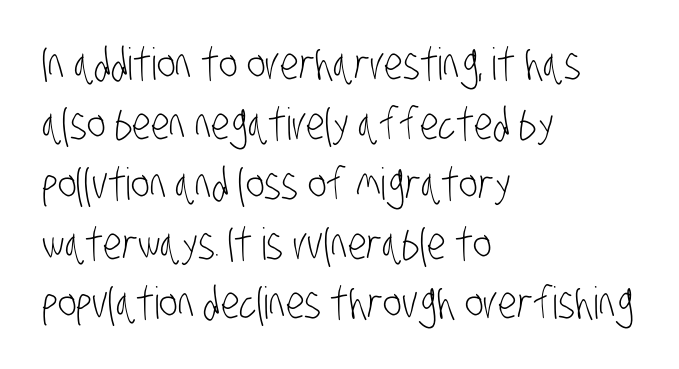
A quiet, ordinary-to-light weight characterises the typeface. These lines are rendered in a variable-pitch font. Compared with typical paragraphs, the rows here are spaced about the same. What kind of face is this? One without serifs — a sans. Short and long lines alike share a common starting point at left. Only glyphs here, with clear space below each row.
